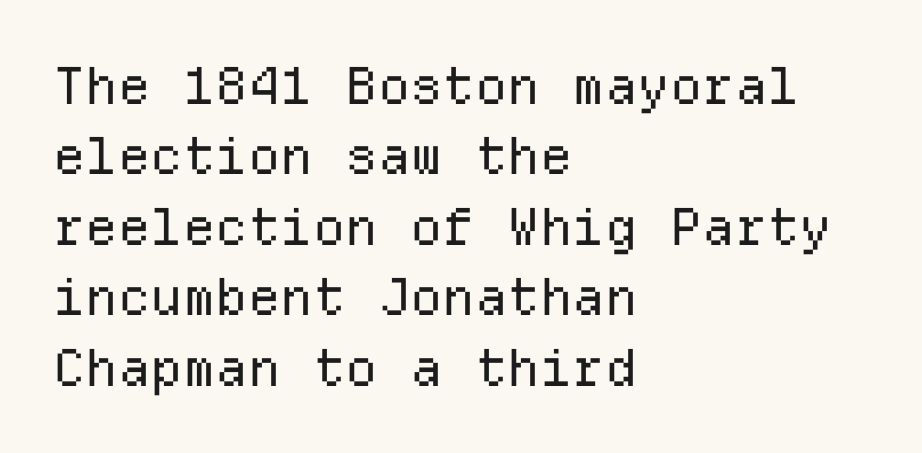
Q: Is the text bold? A: No.
Q: Is the text italic (slanted)? A: No, it is upright.
Q: Is the typeface a serif or a sans-serif typeface? A: Sans-serif.
Q: Is the text underlined? A: No.
Q: How is the paragraph aligned? A: Left-aligned.
Q: Is the spacing between letters normal or unusually wide? A: Normal.
Q: Is the spacing between lines tight, normal or loose? A: Normal.
Q: Width (condensed, normal, or wide)? A: Normal.
Q: Stroke contrast? A: Low.
Q: x-height? A: Medium.
Q: Monospaced? A: Yes.
